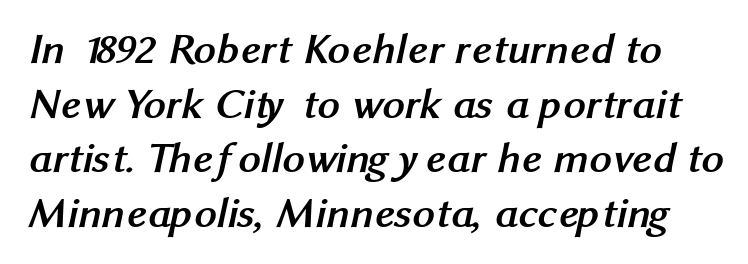
The gap between lines stays unmarked. Proportional: the letters do not fall into vertical columns. This rendering employs a face without finishing strokes, i.e., a sans-serif. Is the type bold? Yes — the strokes are clearly thick and heavy. Standard letterfit; no display-style spreading of the glyphs.
